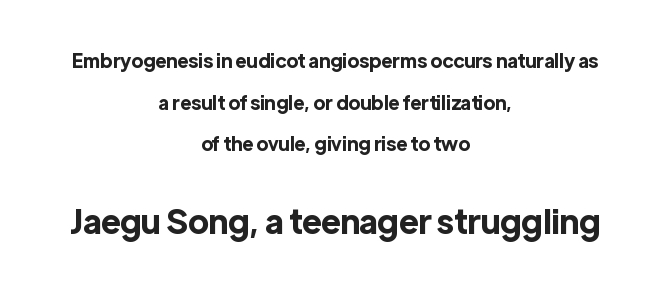
The image shows 33 px bold sans-serif type, upright; set centered, loose line spacing (2.19x), normal letter spacing, not underlined; the second (bottom) block is 1.74x larger; a medium x-height.
